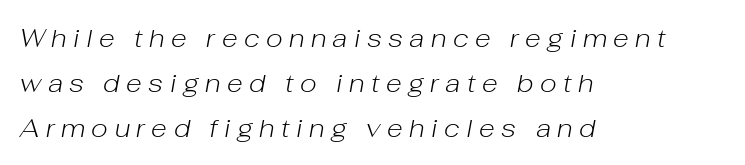
Words appear elongated and porous because spacing is wide. Think standard paragraph weight, or any step lighter than that. In terms of posture, this sample is oblique. Visually the block forms a straight wall on the left and a jagged coastline on the right.
